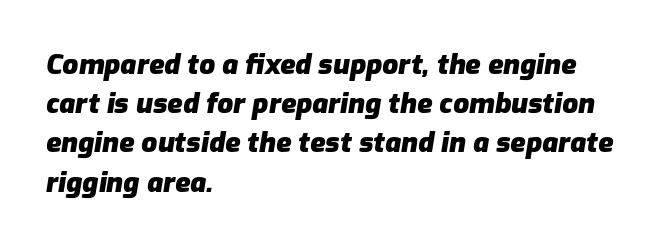
{"italic": "yes", "lean": "right", "slant_degrees": 9, "bold": "yes", "weight": "heavy", "width": "normal", "stroke_contrast": "low", "x_height": "medium", "monospaced": "no", "underline": "no", "align": "left", "line_spacing": "normal", "line_spacing_ratio": 1.4, "letter_spacing": "normal", "letter_spacing_em": 0.0, "glyph_px": 28}
